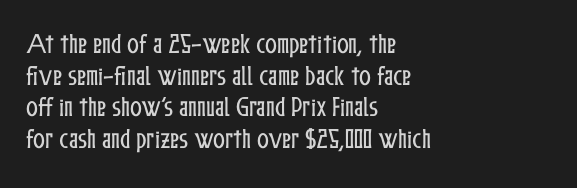
{"italic": "no", "underline": "no", "align": "left", "line_spacing": "normal", "line_spacing_ratio": 1.44, "letter_spacing": "normal", "letter_spacing_em": 0.0, "glyph_px": 22}
